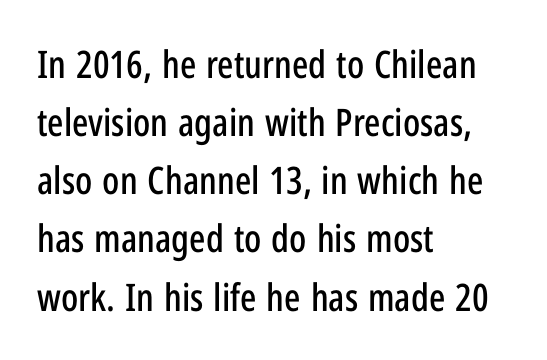
The image shows 38 px condensed sans-serif type, upright; set left-aligned, normal line spacing (1.53x), normal letter spacing, not underlined; low stroke contrast and a medium x-height.
